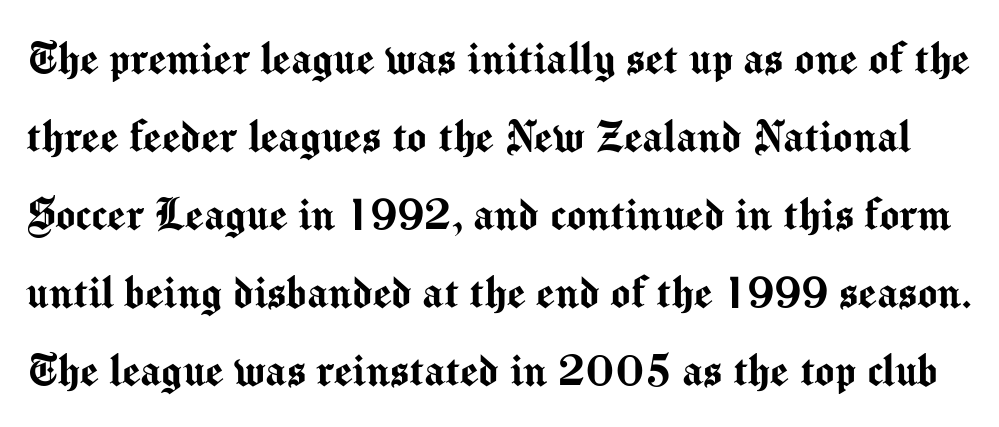
Q: Is the text italic (slanted)? A: No, it is upright.
Q: Is the typeface a serif or a sans-serif typeface? A: Sans-serif.
Q: Is the text underlined? A: No.
Q: Is the spacing between letters normal or unusually wide? A: Normal.
Q: Is the spacing between lines tight, normal or loose? A: Normal.
Q: Width (condensed, normal, or wide)? A: Normal.
Q: Stroke contrast? A: Medium.
Q: x-height? A: Medium.
Q: Monospaced? A: No.
